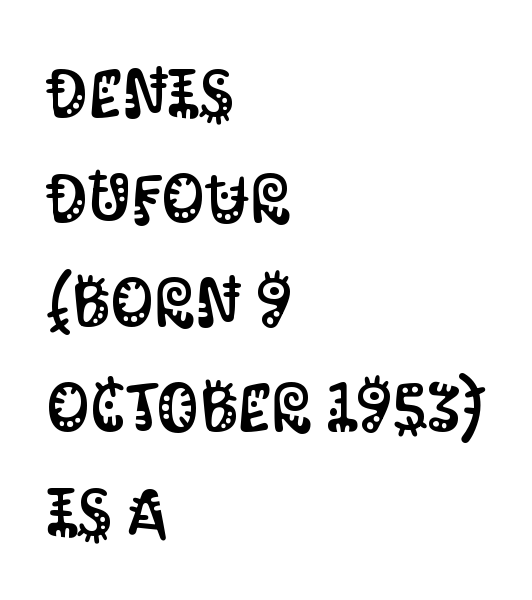
Posture: upright roman. Do the characters align in a grid? No, the font is proportional. Regarding leading, the lines here are spaced in the standard way. No feet cap the strokes, marking this as sans-serif type. The glyphs are unaccompanied by any horizontal stroke below them.
